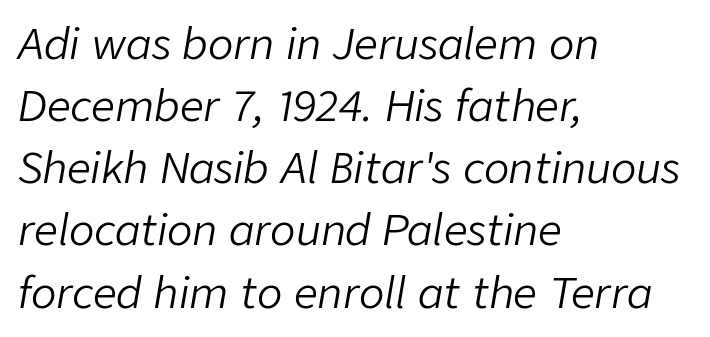
The strokes carry an ordinary text weight at most. The ragged edge is on the right, which tells us the setting is flush left. A bare baseline throughout the passage. Is the letter spacing exaggerated? No — it looks like the ordinary default. The face used here has a pronounced slope to its letters.
